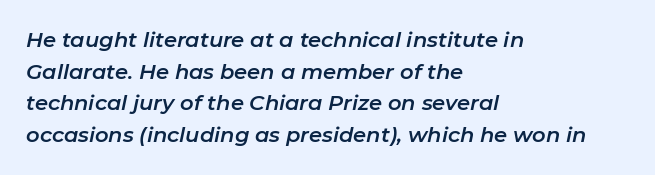
The image shows 21 px text type, italic (leaning right); set left-aligned, normal line spacing (1.51x), normal letter spacing, not underlined.
